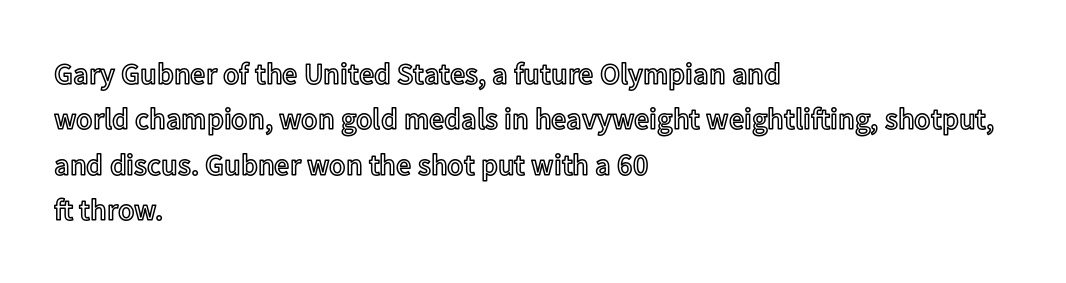
If you drew a ruler down the left edge, every line would touch it. The foot of each line stays bare and open. Is this a fixed-width face? No — the glyphs have proportional, varying widths. Upright lettering throughout. How would I describe the line gaps? Plain and ordinary. No extra tracking has been applied to these lines.
